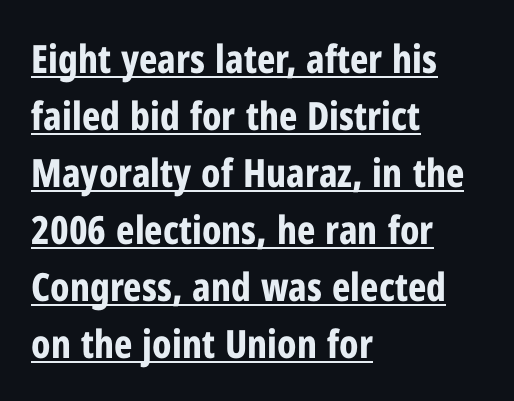
The lines sit at an ordinary, default distance from one another. Glyph-to-glyph distance matches everyday printed text. Do the letters lean? They stand straight. Students, observe the line beneath the letters — that is underlining. Is this a sans? Yes — the strokes have no serifs. The rendering uses natural spacing where letterforms have individual widths.
